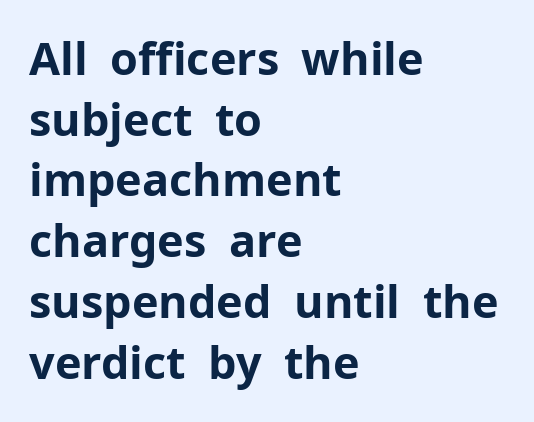
The specimen reads as upright at a glance. Clear beneath every line of the passage. The typeface chosen for these lines omits serifs. Notice how descenders clear the ascenders below comfortably — that's standard leading.
